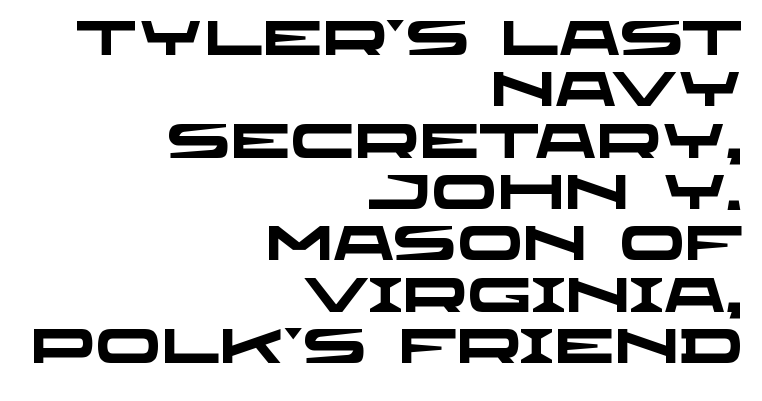
Decoration check: the copy has no underline. How heavy is the stroke? Heavy — this is a bold. Right-aligned paragraph, ragged on the left. Note the varied advance widths — an 'i' is clearly narrower than an 'm'.
